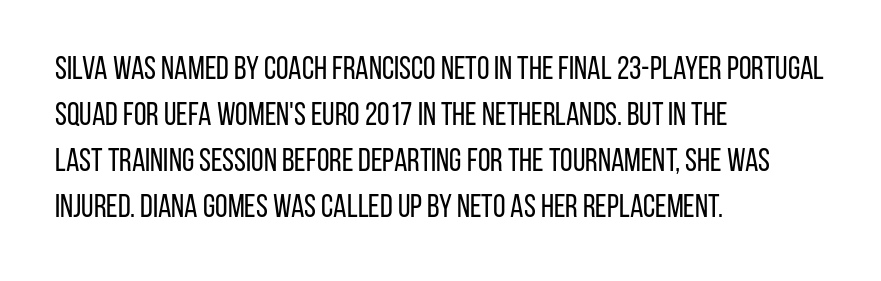
Q: Is the text bold? A: No.
Q: Is the text italic (slanted)? A: No, it is upright.
Q: Is the typeface a serif or a sans-serif typeface? A: Sans-serif.
Q: Is the text underlined? A: No.
Q: How is the paragraph aligned? A: Left-aligned.
Q: Is the spacing between letters normal or unusually wide? A: Normal.
Q: Is the spacing between lines tight, normal or loose? A: Normal.
Q: Width (condensed, normal, or wide)? A: Condensed.
Q: Stroke contrast? A: Low.
Q: x-height? A: Large.
Q: Monospaced? A: No.
